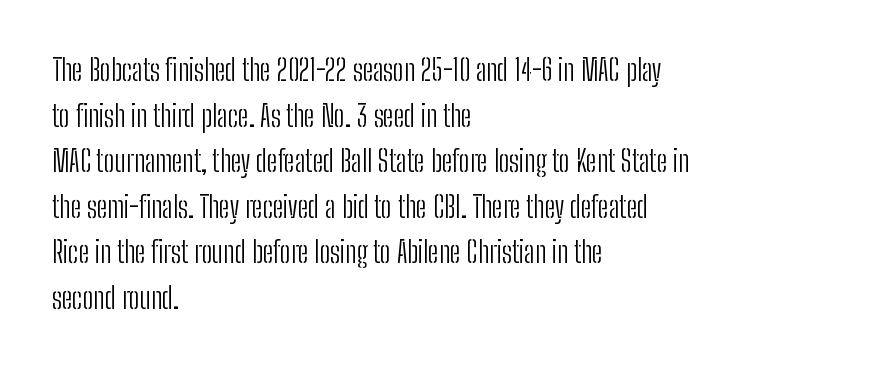
{"serif": "no", "italic": "no", "bold": "no", "weight": "light", "width": "condensed", "stroke_contrast": "low", "x_height": "medium", "monospaced": "no", "underline": "no", "align": "left", "line_spacing": "normal", "line_spacing_ratio": 1.57, "letter_spacing": "normal", "letter_spacing_em": 0.0, "glyph_px": 29}
